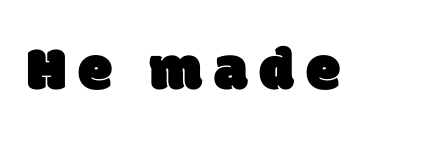
Q: Is the typeface a serif or a sans-serif typeface? A: Sans-serif.
Q: Is the text underlined? A: No.
Q: Width (condensed, normal, or wide)? A: Normal.
Q: Stroke contrast? A: Low.
Q: x-height? A: Large.
Q: Monospaced? A: No.
